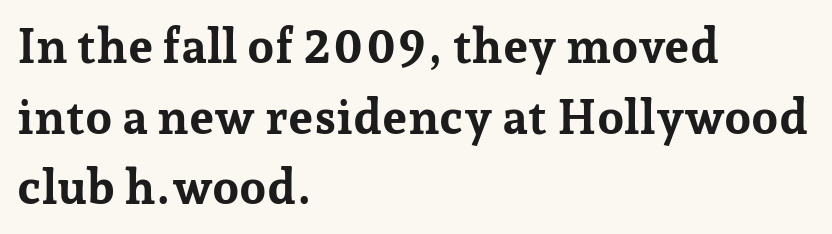
{"serif": "yes", "italic": "no", "bold": "yes", "weight": "bold", "width": "normal", "stroke_contrast": "low", "x_height": "medium", "monospaced": "no", "underline": "no", "align": "left", "line_spacing": "normal", "line_spacing_ratio": 1.47, "letter_spacing": "normal", "letter_spacing_em": 0.0, "glyph_px": 48}
